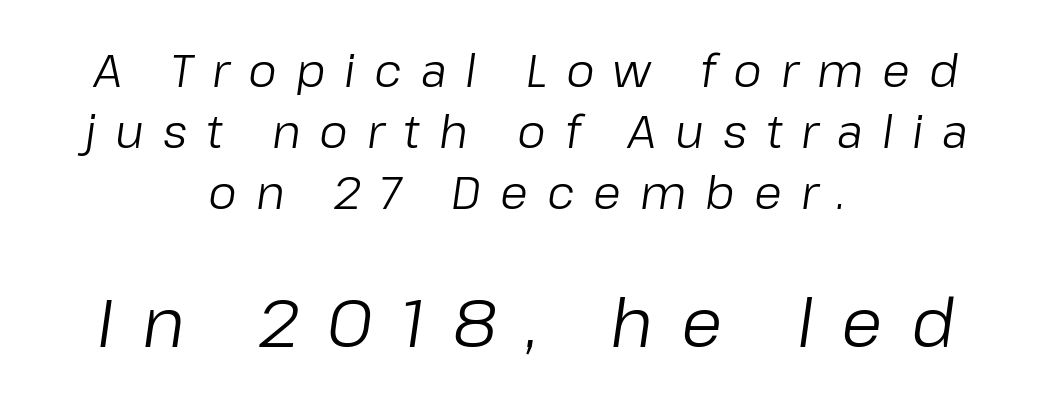
The designer left line spacing at the default. These lines have a slow, spaced-out rhythm from letter to letter. The rendering uses natural spacing where letterforms have individual widths. Slant detected: the letters are inclined. The typeface has the unassuming heft of standard copy or less.
